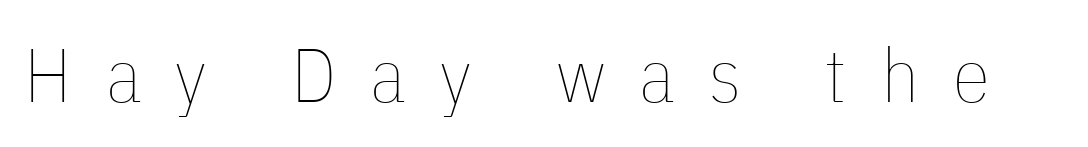
The image shows 76 px thin, condensed type, upright; set unusually wide letter spacing (+0.45 em), not underlined; low stroke contrast and a medium x-height.
